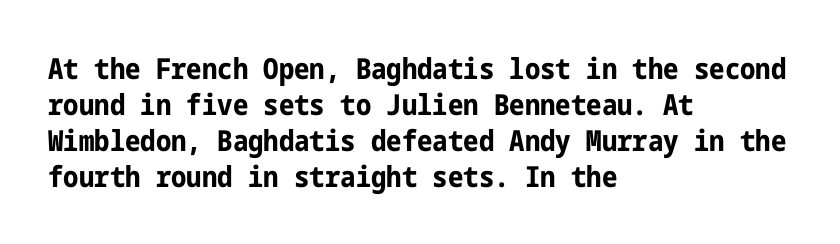
{"serif": "no", "italic": "no", "bold": "yes", "weight": "bold", "width": "condensed", "stroke_contrast": "low", "x_height": "medium", "underline": "no", "align": "left", "line_spacing_ratio": 1.24, "letter_spacing": "normal", "letter_spacing_em": 0.0, "glyph_px": 29}
